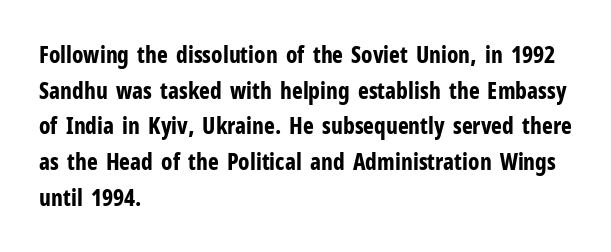
{"italic": "no", "bold": "yes", "underline": "no", "align": "left", "line_spacing": "normal", "line_spacing_ratio": 1.55, "letter_spacing": "normal", "letter_spacing_em": 0.0, "glyph_px": 23}
